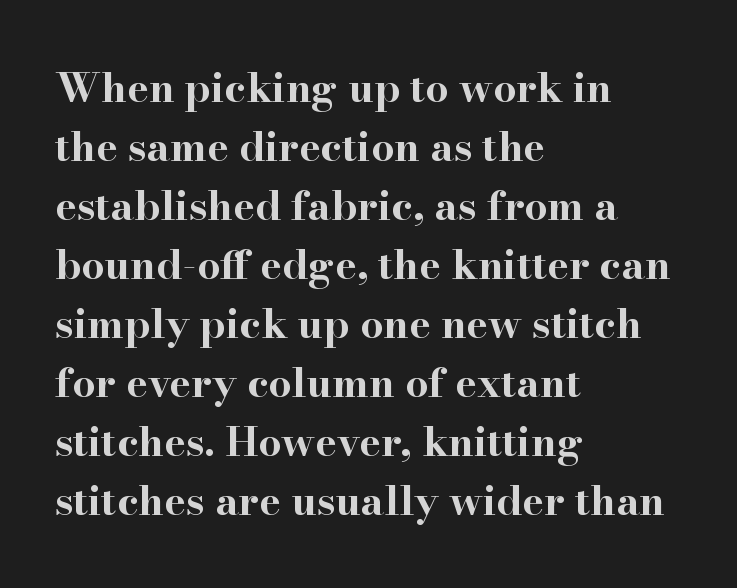
These words are printed bold, with thick strokes throughout. Beneath every word, the page is bare. Vertical strokes here are truly vertical. The face used here is seriffed, in the tradition of book romans.
